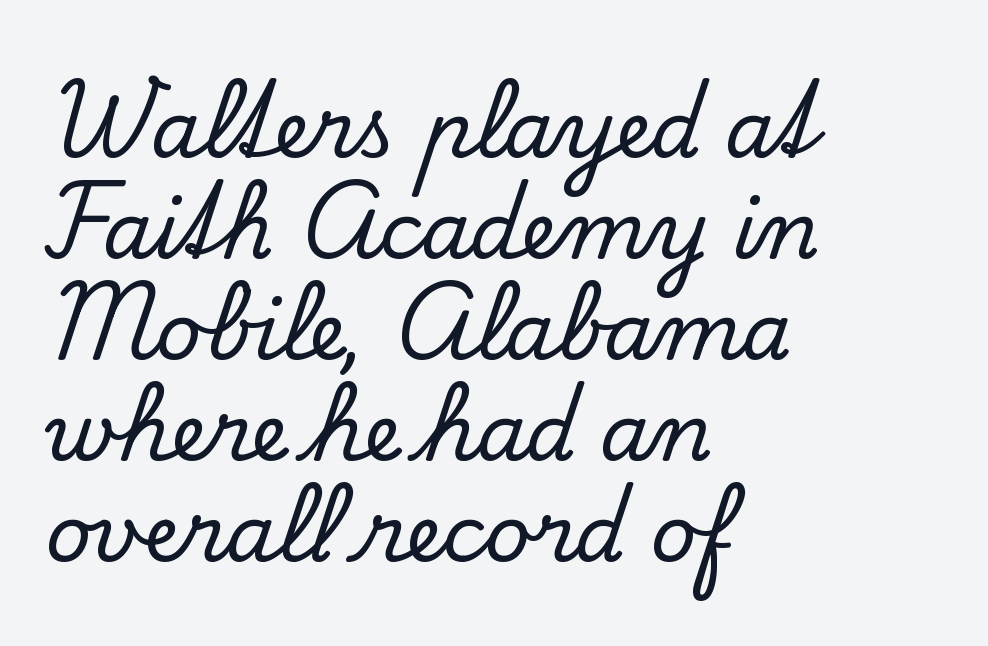
The paragraph has a hard left edge and a soft right edge. Leading: standard. The letters carry serifs — small finishing strokes at the ends of their stems. The zone under the glyphs is completely vacant.
